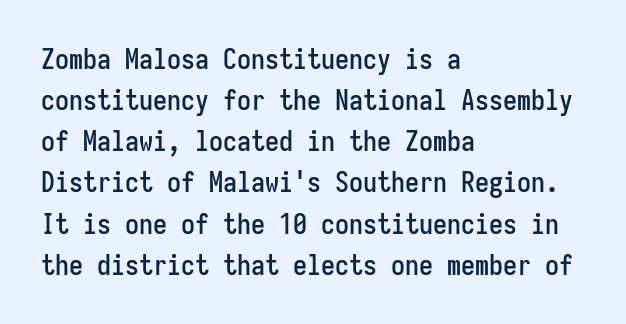
Q: Is the text italic (slanted)? A: No, it is upright.
Q: Is the typeface a serif or a sans-serif typeface? A: Sans-serif.
Q: Is the text underlined? A: No.
Q: How is the paragraph aligned? A: Left-aligned.
Q: Is the spacing between letters normal or unusually wide? A: Normal.
Q: Is the spacing between lines tight, normal or loose? A: Normal.
Q: Width (condensed, normal, or wide)? A: Condensed.
Q: Stroke contrast? A: Low.
Q: x-height? A: Medium.
Q: Monospaced? A: Yes.
